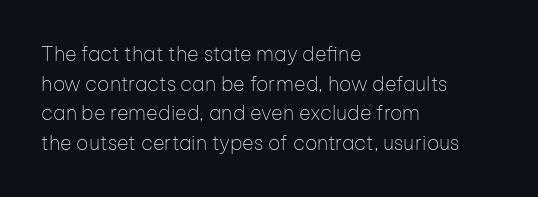
{"italic": "no", "bold": "no", "underline": "no", "align": "left", "line_spacing": "normal", "line_spacing_ratio": 1.48, "letter_spacing": "normal", "letter_spacing_em": 0.0, "glyph_px": 20}
